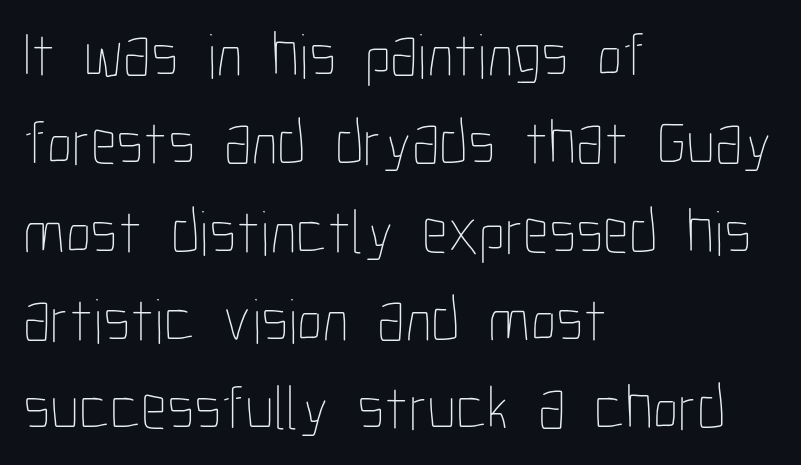
Q: Is the text bold? A: No.
Q: Is the text italic (slanted)? A: No, it is upright.
Q: Is the text underlined? A: No.
Q: How is the paragraph aligned? A: Left-aligned.
Q: Is the spacing between letters normal or unusually wide? A: Normal.
Q: Is the spacing between lines tight, normal or loose? A: Normal.
Q: Width (condensed, normal, or wide)? A: Condensed.
Q: Stroke contrast? A: Low.
Q: x-height? A: Medium.
Q: Monospaced? A: No.
